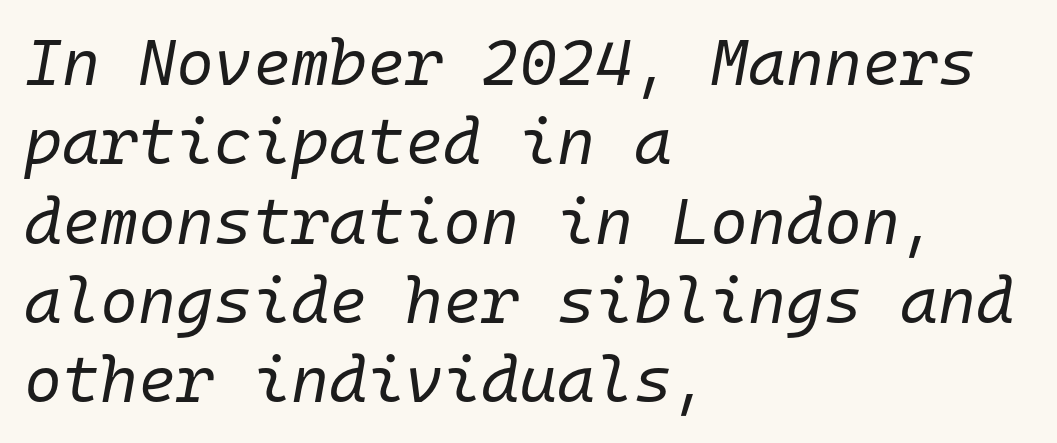
{"italic": "yes", "lean": "right", "slant_degrees": 10, "bold": "no", "weight": "regular", "width": "normal", "stroke_contrast": "low", "x_height": "medium", "monospaced": "yes", "underline": "no", "align": "left", "line_spacing_ratio": 1.22, "letter_spacing": "normal", "letter_spacing_em": 0.0, "glyph_px": 65}
